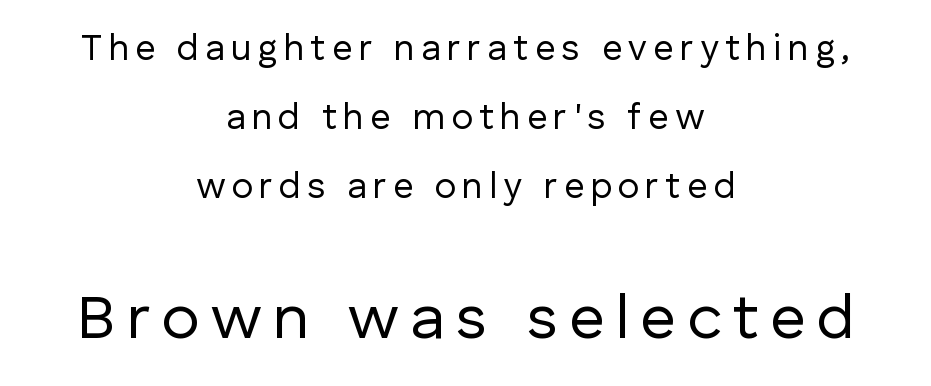
The image shows 63 px regular-weight sans-serif type, upright; set centered, loose line spacing (1.92x), not underlined; the second (bottom) block is 1.75x larger; low stroke contrast and a medium x-height.
